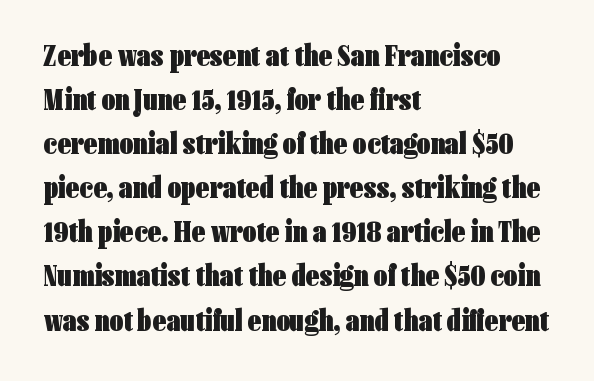
A full-strength bold gives these letters their thick strokes. The gap between lines stays unmarked. In CSS terms this would be text-align: left. Tracking here is standard; glyphs follow each other at the usual distance. What's the leading like? Ordinary, nothing unusual.
